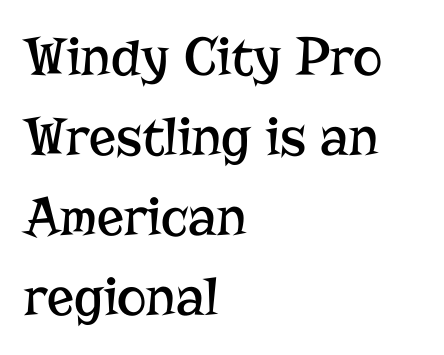
The image shows 56 px regular-weight serif type, upright; set left-aligned, normal line spacing (1.43x), normal letter spacing, not underlined; low stroke contrast and a medium x-height.
